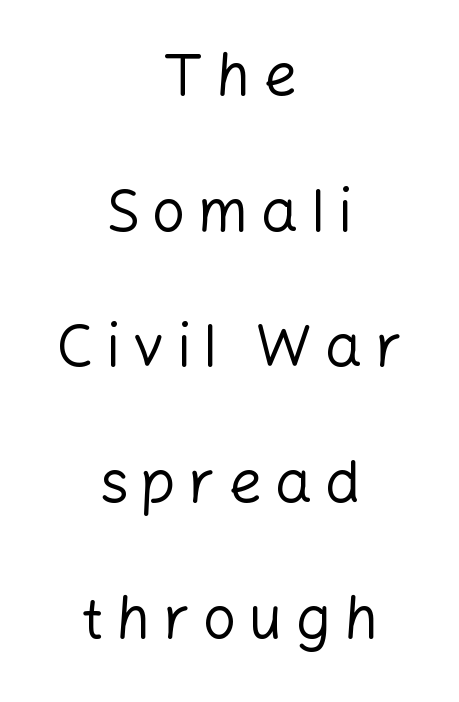
The text block is weighted toward neither margin, spreading evenly from the middle. Summary of vertical rhythm: relaxed, with wide interline spacing. The lettering stays uniformly vertical, giving the passage a roman look. Check the space under the baseline: it is left empty. The face used here is a sans, in the tradition of grotesques and geometrics. Substantial extra tracking has been applied to these lines.
